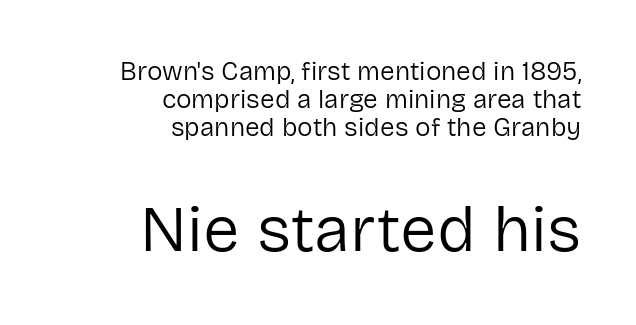
Q: Is the text bold? A: No.
Q: Is the text italic (slanted)? A: No, it is upright.
Q: Is the typeface a serif or a sans-serif typeface? A: Sans-serif.
Q: Is the text underlined? A: No.
Q: How is the paragraph aligned? A: Right-aligned.
Q: Is the spacing between letters normal or unusually wide? A: Normal.
Q: Is the spacing between lines tight, normal or loose? A: Tight.
Q: Which block of text is set in a larger size, the first (top) or the second (bottom)? A: The second (bottom) one.
Q: Width (condensed, normal, or wide)? A: Normal.
Q: Stroke contrast? A: Low.
Q: x-height? A: Medium.
Q: Monospaced? A: No.
